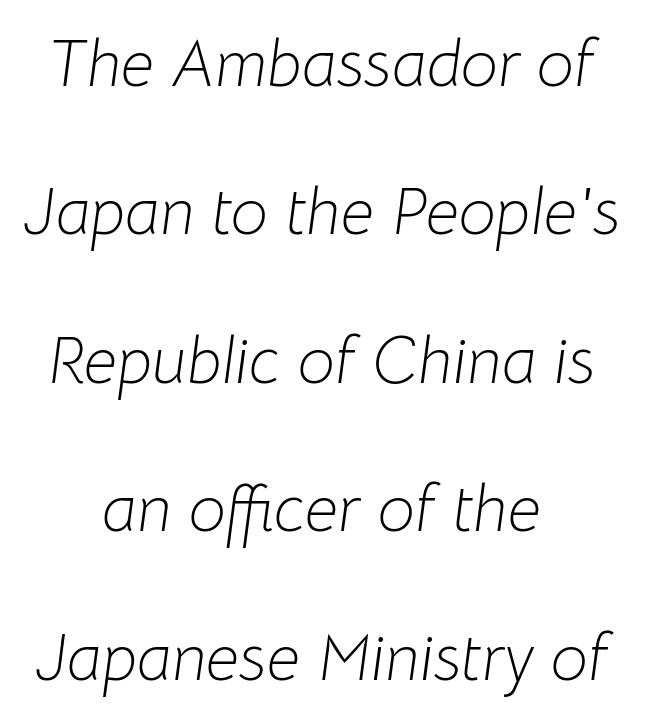
{"italic": "yes", "lean": "right", "slant_degrees": 8, "bold": "no", "weight": "light", "width": "normal", "stroke_contrast": "low", "x_height": "medium", "monospaced": "no", "underline": "no", "align": "center", "line_spacing": "loose", "line_spacing_ratio": 2.25, "letter_spacing": "normal", "letter_spacing_em": 0.0, "glyph_px": 66}
